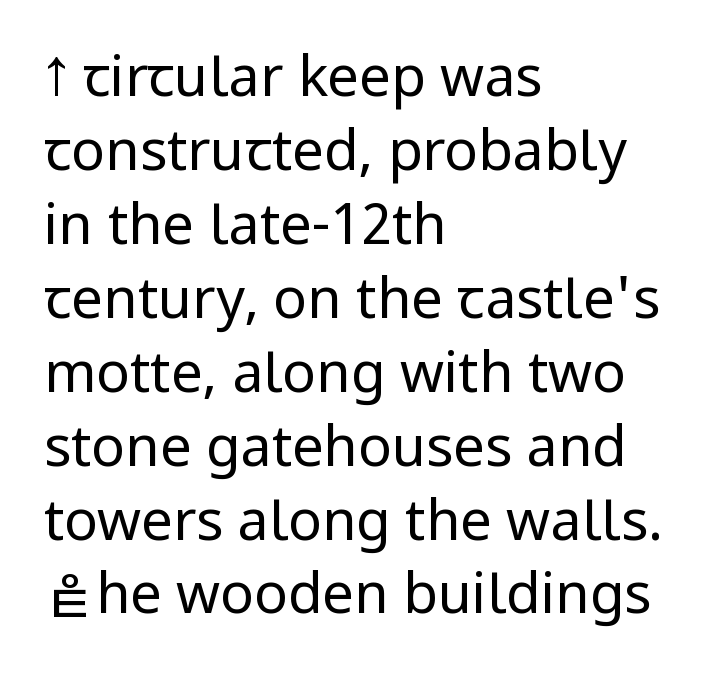
{"serif": "no", "italic": "no", "bold": "no", "weight": "regular", "width": "condensed", "stroke_contrast": "low", "x_height": "large", "monospaced": "no", "underline": "no", "align": "left", "line_spacing": "normal", "line_spacing_ratio": 1.32, "letter_spacing": "normal", "letter_spacing_em": 0.0, "glyph_px": 56}
